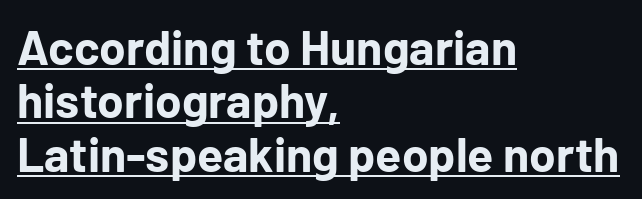
The image shows 48 px bold sans-serif type, upright; set left-aligned, tight line spacing (1.11x), normal letter spacing, underlined; low stroke contrast and a medium x-height.
